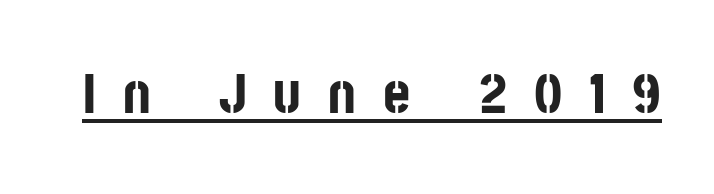
{"serif": "no", "italic": "no", "bold": "yes", "weight": "bold", "width": "condensed", "stroke_contrast": "low", "x_height": "large", "monospaced": "no", "underline": "yes", "letter_spacing": "wide", "letter_spacing_em": 0.47, "glyph_px": 58}
